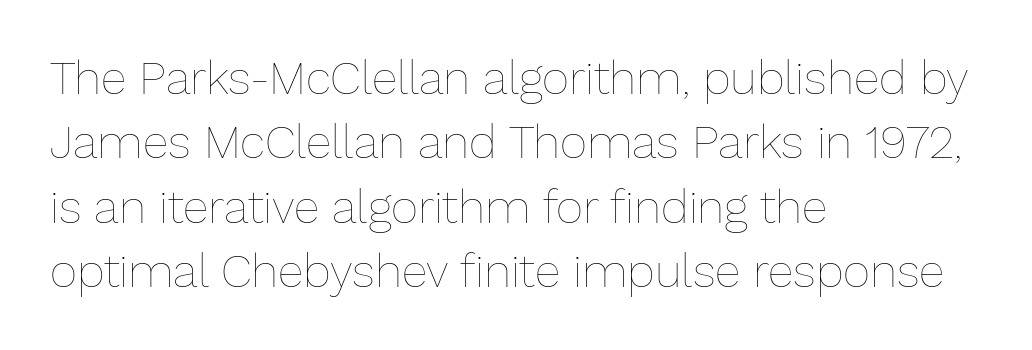
The image shows 47 px thin type, upright; set left-aligned, normal line spacing (1.37x), normal letter spacing, not underlined; low stroke contrast and a medium x-height.
